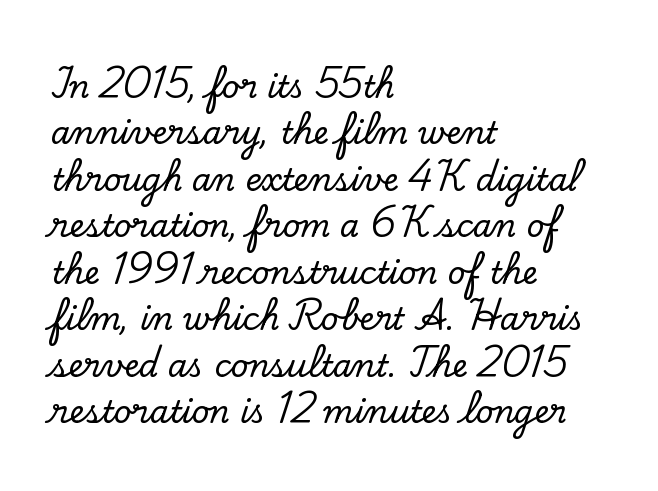
{"serif": "yes", "width": "normal", "stroke_contrast": "low", "x_height": "small", "monospaced": "no", "underline": "no", "align": "left", "line_spacing": "normal", "line_spacing_ratio": 1.5, "letter_spacing": "normal", "letter_spacing_em": 0.0, "glyph_px": 31}
